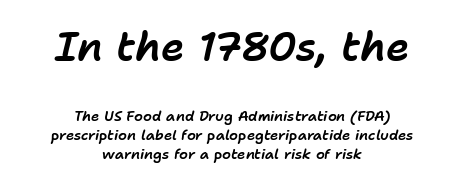
The image shows 40 px text type, italic (leaning right); set centered, normal line spacing (1.36x), normal letter spacing, not underlined; the first (top) block is 2.86x larger; low stroke contrast and a medium x-height.
